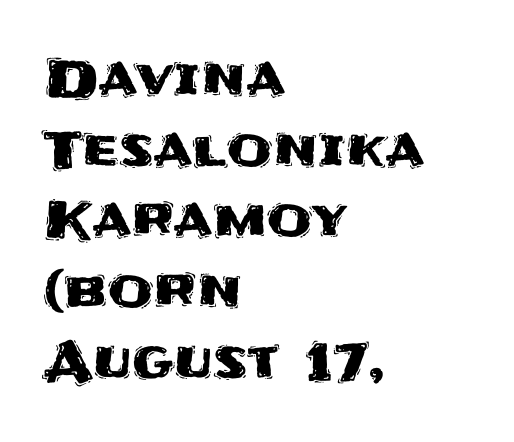
Q: Is the text italic (slanted)? A: No, it is upright.
Q: Is the typeface a serif or a sans-serif typeface? A: Sans-serif.
Q: Is the text underlined? A: No.
Q: How is the paragraph aligned? A: Left-aligned.
Q: Is the spacing between letters normal or unusually wide? A: Normal.
Q: Is the spacing between lines tight, normal or loose? A: Normal.
Q: Width (condensed, normal, or wide)? A: Normal.
Q: Stroke contrast? A: Medium.
Q: x-height? A: Large.
Q: Monospaced? A: No.
